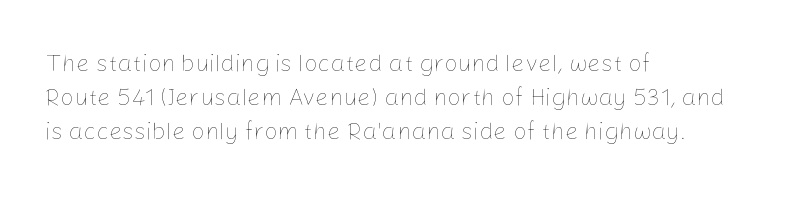
The image shows 24 px text type, upright; set left-aligned, normal line spacing (1.42x), normal letter spacing, not underlined.
